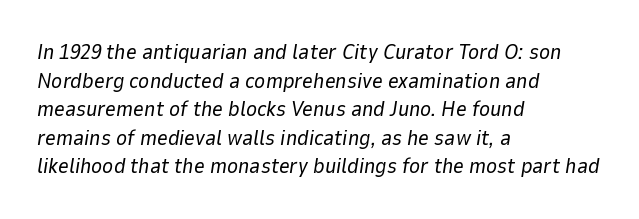
The image shows 21 px text type, italic (leaning right); set left-aligned, normal line spacing (1.36x), normal letter spacing, not underlined.
